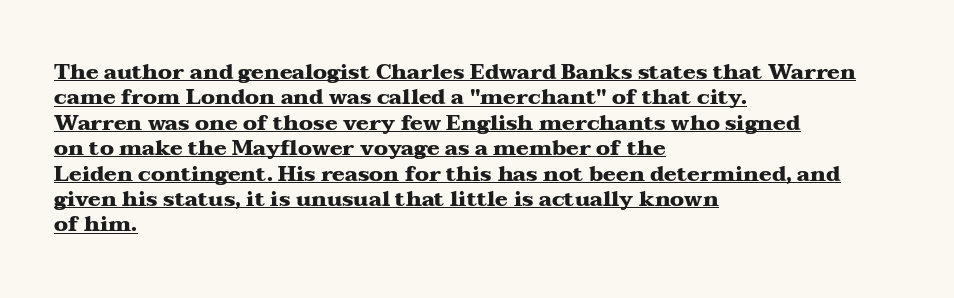
Q: Is the text bold? A: Yes.
Q: Is the text italic (slanted)? A: No, it is upright.
Q: Is the text underlined? A: Yes.
Q: How is the paragraph aligned? A: Left-aligned.
Q: Is the spacing between letters normal or unusually wide? A: Normal.
